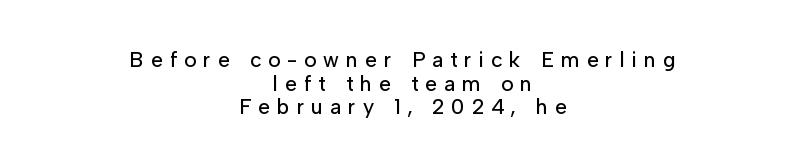
Q: Is the text italic (slanted)? A: No, it is upright.
Q: Is the text underlined? A: No.
Q: How is the paragraph aligned? A: Centered.
Q: Is the spacing between letters normal or unusually wide? A: Unusually wide.
Q: Is the spacing between lines tight, normal or loose? A: Tight.
